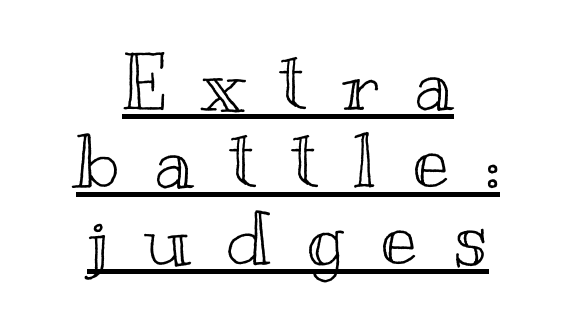
{"italic": "no", "width": "wide", "x_height": "small", "monospaced": "no", "underline": "yes", "align": "center", "line_spacing": "tight", "line_spacing_ratio": 1.02, "letter_spacing": "wide", "letter_spacing_em": 0.48, "glyph_px": 76}
